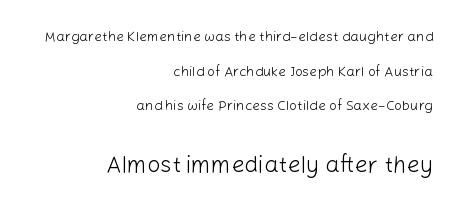
Q: Is the text bold? A: No.
Q: Is the text italic (slanted)? A: No, it is upright.
Q: Is the text underlined? A: No.
Q: How is the paragraph aligned? A: Right-aligned.
Q: Is the spacing between letters normal or unusually wide? A: Normal.
Q: Is the spacing between lines tight, normal or loose? A: Loose.
Q: Which block of text is set in a larger size, the first (top) or the second (bottom)? A: The second (bottom) one.
